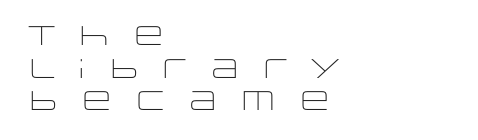
Underlining? Definitely not there. The face used here is rendered with a markedly widened letterfit. Do the letters lean? They stand straight. Does the copy run flush right? No — it runs flush left. The letters look calm and open, with moderate or lighter stems.
